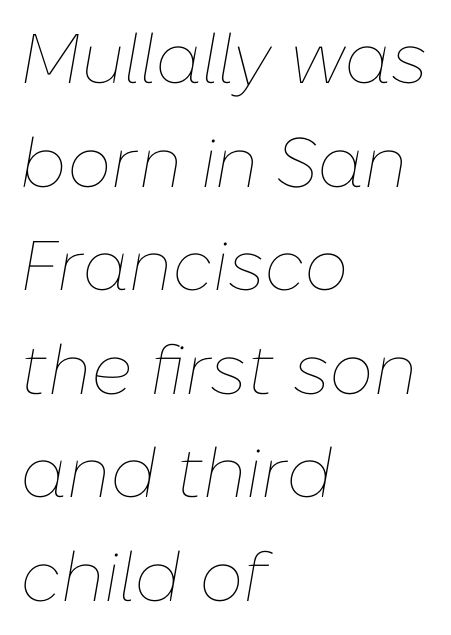
{"italic": "yes", "lean": "right", "slant_degrees": 10, "bold": "no", "weight": "thin", "width": "normal", "stroke_contrast": "low", "x_height": "medium", "monospaced": "no", "underline": "no", "align": "left", "line_spacing": "normal", "line_spacing_ratio": 1.48, "letter_spacing": "normal", "letter_spacing_em": 0.0, "glyph_px": 70}
